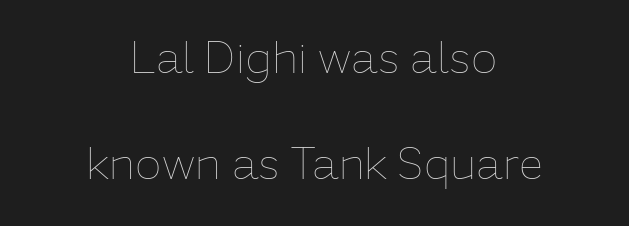
The letters stand upright; this is a roman face. The lines are spread far apart with generous leading. This rendering leaves character spacing at its baseline value. Proportional: the letters do not fall into vertical columns. Teacher's note: observe the equal gaps on both sides — that is centered alignment.
